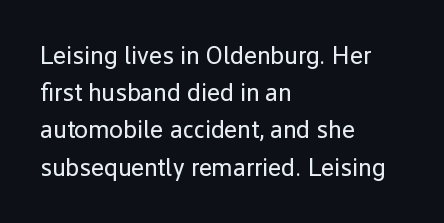
The image shows 25 px text type, upright; set left-aligned, normal line spacing (1.49x), normal letter spacing, not underlined.
